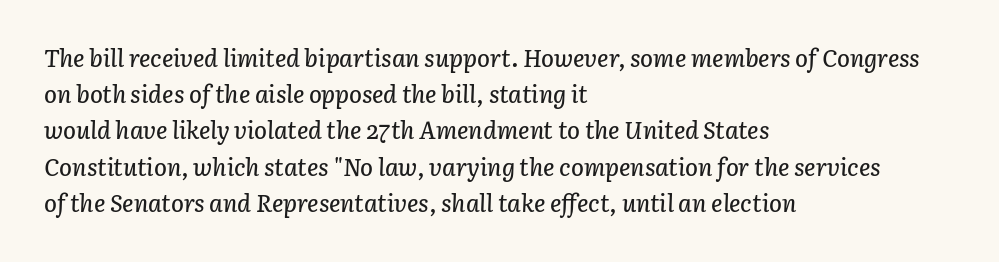
Q: Is the text italic (slanted)? A: Yes, it leans right by about 3 degrees.
Q: Is the text underlined? A: No.
Q: How is the paragraph aligned? A: Left-aligned.
Q: Is the spacing between letters normal or unusually wide? A: Normal.
Q: Is the spacing between lines tight, normal or loose? A: Normal.
